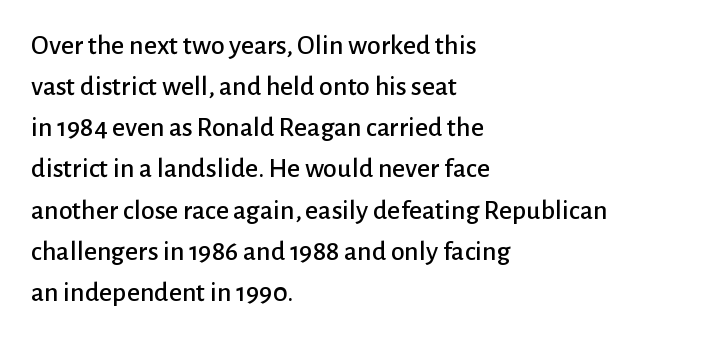
{"serif": "no", "italic": "no", "width": "normal", "stroke_contrast": "low", "x_height": "medium", "monospaced": "no", "underline": "no", "align": "left", "line_spacing": "normal", "line_spacing_ratio": 1.47, "letter_spacing": "normal", "letter_spacing_em": 0.0, "glyph_px": 28}
